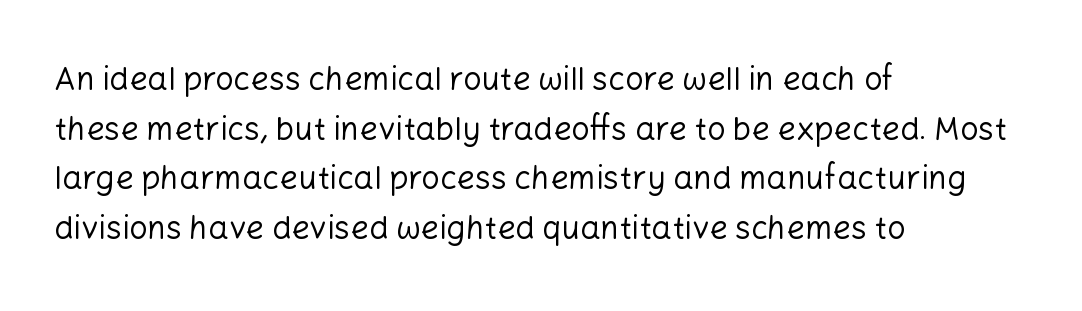
Rendered with straight, roman letterforms. The letterforms sit shoulder to shoulder at normal distance. One glance says typical: line gaps are just what's usual. Casual observation: everything's shoved over to the left. The font family rendered here belongs to the sans-serif group.
